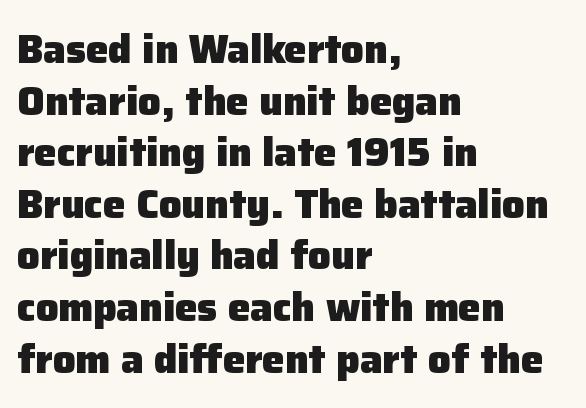
The image shows 40 px heavy sans-serif type, upright; set left-aligned, normal line spacing (1.29x), normal letter spacing, not underlined; low stroke contrast and a medium x-height.
